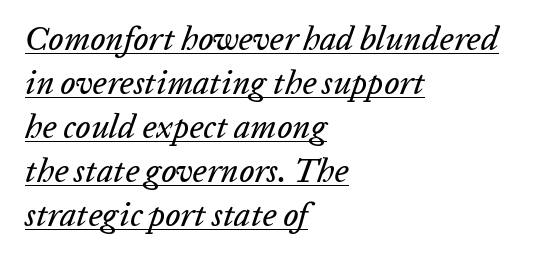
The face used here has a pronounced slope to its letters. Rows of type keep a routine distance in the vertical direction. The horizontal fit of the characters is conventional and even. Has an underline been added? It has.
